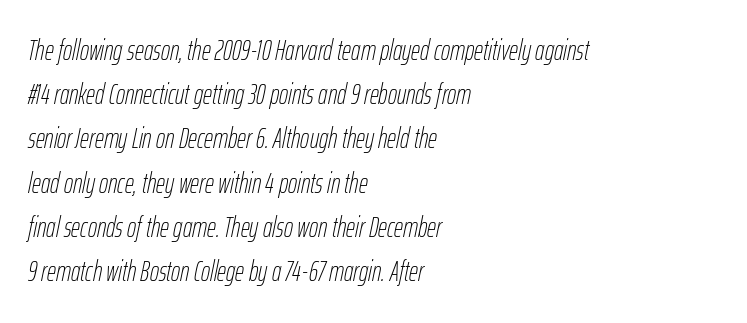
The passage shown is typed in a proportional face where columns would drift. How would I describe the line gaps? Plain and ordinary. The whole block is typeset with a tilt. Notice how the passage keeps a crisp vertical edge on the left only. Descender tails drop into unmarked territory. There is no visible air inserted between adjacent glyphs.
